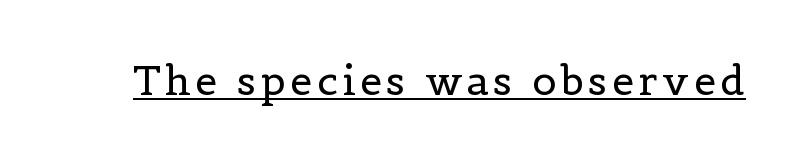
{"serif": "yes", "italic": "no", "bold": "no", "weight": "regular", "width": "normal", "x_height": "medium", "monospaced": "no", "underline": "yes", "glyph_px": 40}
